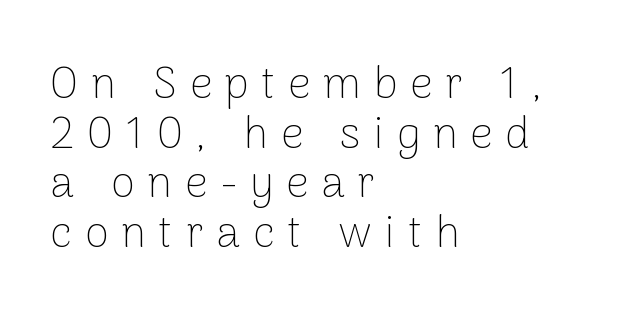
Very little white space separates one row of letters from the next. Every row of glyphs begins at an identical x-position on the left. Style check: upright. Weight: regular or lighter. The letterforms stand isolated, each surrounded by extra space.
